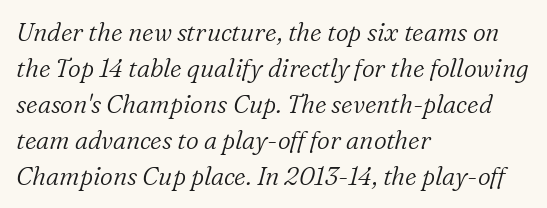
Q: Is the text bold? A: No.
Q: Is the text italic (slanted)? A: Yes, it leans right by about 16 degrees.
Q: Is the text underlined? A: No.
Q: How is the paragraph aligned? A: Left-aligned.
Q: Is the spacing between letters normal or unusually wide? A: Normal.
Q: Is the spacing between lines tight, normal or loose? A: Normal.
